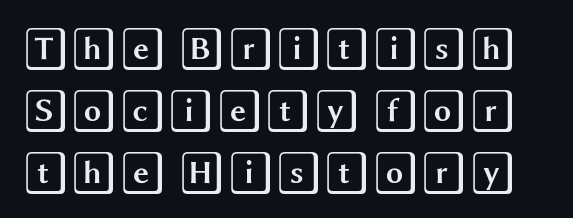
The image shows 44 px wide type, upright; set normal line spacing (1.41x), normal letter spacing, not underlined; a large x-height.
